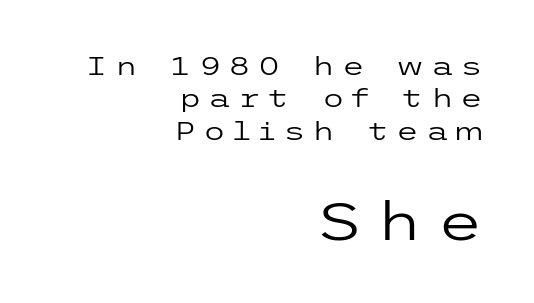
{"serif": "no", "italic": "no", "bold": "no", "weight": "regular", "width": "wide", "stroke_contrast": "low", "x_height": "medium", "underline": "no", "align": "right", "line_spacing": "normal", "line_spacing_ratio": 1.25, "letter_spacing": "wide", "letter_spacing_em": 0.26, "larger_block": "second", "size_ratio": 2.04, "glyph_px": 53}
